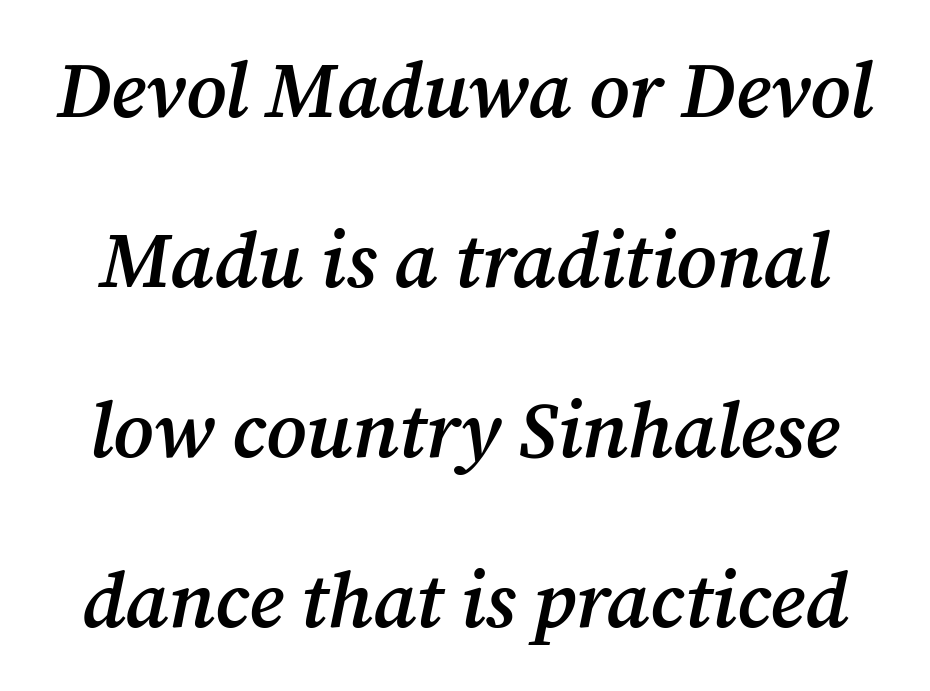
The image shows 78 px semibold serif type, italic (leaning right); set loose line spacing (2.18x), normal letter spacing, not underlined; medium stroke contrast and a medium x-height.
